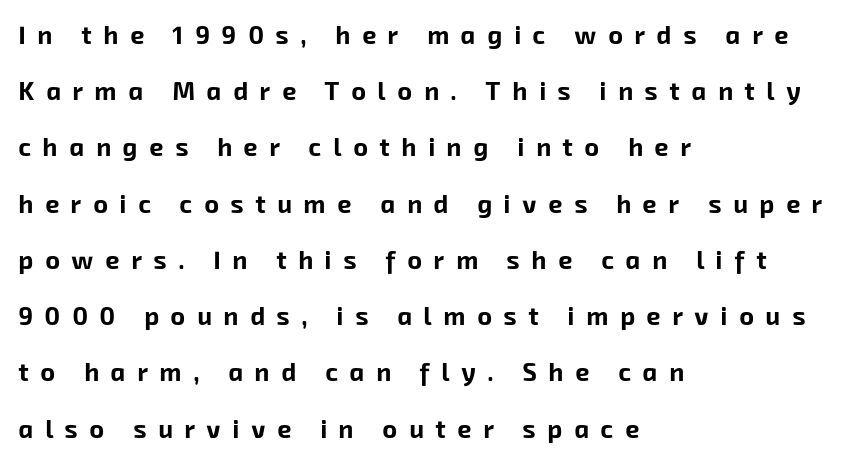
Q: Is the text bold? A: Yes.
Q: Is the text underlined? A: No.
Q: How is the paragraph aligned? A: Left-aligned.
Q: Is the spacing between letters normal or unusually wide? A: Unusually wide.
Q: Is the spacing between lines tight, normal or loose? A: Loose.
